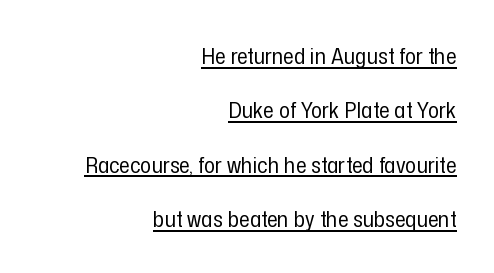
The image shows 23 px text type, upright; set right-aligned, loose line spacing (2.36x), normal letter spacing, underlined.
